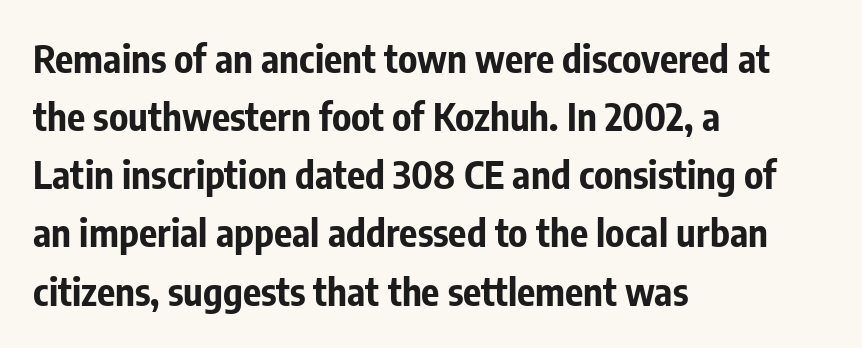
{"serif": "no", "italic": "no", "bold": "yes", "weight": "bold", "width": "condensed", "stroke_contrast": "low", "x_height": "medium", "monospaced": "no", "underline": "no", "align": "left", "line_spacing": "normal", "line_spacing_ratio": 1.53, "letter_spacing": "normal", "letter_spacing_em": 0.0, "glyph_px": 38}
